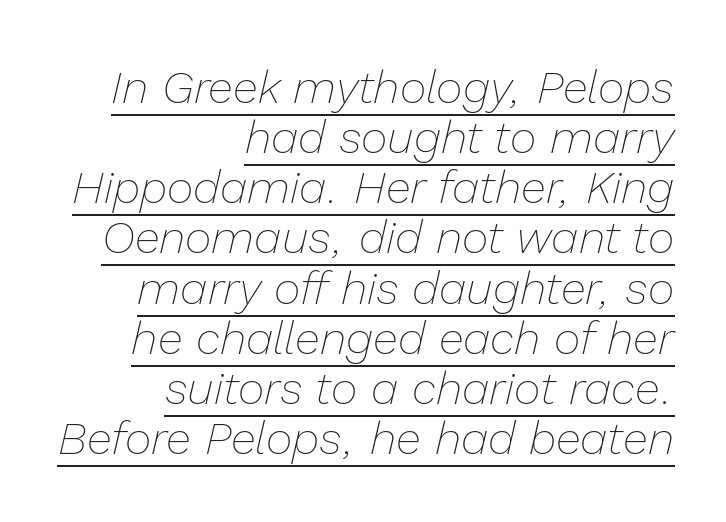
These lines are rendered in a variable-pitch font. A light-to-regular cut is what we see here. Observe the ordinary spacing: letters are neighbours, not strangers. If you measured baseline to baseline, you'd find a short distance. Notice how the stems are inclined rather than vertical — that's the hallmark of italics. The string is rendered with underlining switched on.
